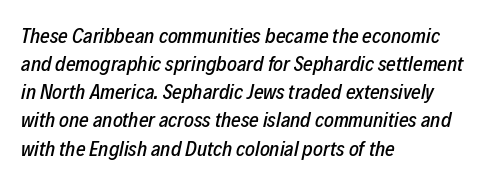
The image shows 21 px text type, italic (leaning right); set left-aligned, normal line spacing (1.34x), normal letter spacing, not underlined.
